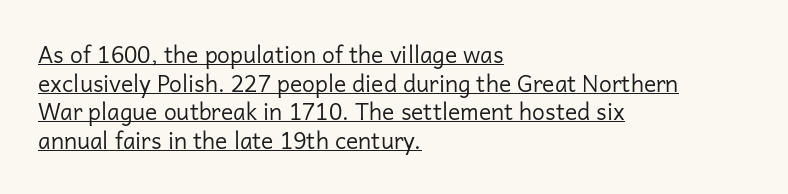
{"italic": "no", "bold": "no", "underline": "yes", "align": "left", "line_spacing": "normal", "line_spacing_ratio": 1.25, "letter_spacing": "normal", "letter_spacing_em": 0.0, "glyph_px": 23}
